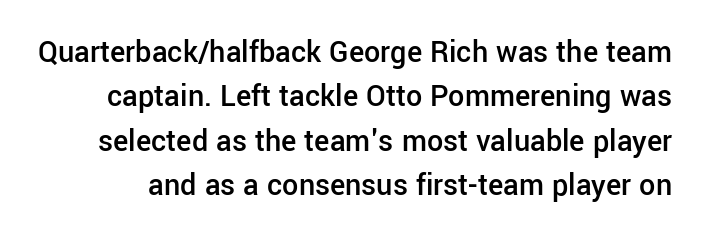
The image shows 32 px semibold sans-serif type, upright; set normal line spacing (1.39x), normal letter spacing, not underlined; low stroke contrast and a medium x-height.
